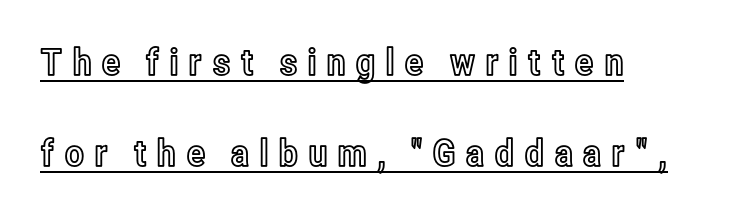
This block would shrink considerably if given ordinary leading; it's expanded now. Underlining? Definitely there. Honestly, the letter spacing is so wide it's the main thing you notice. You could not count columns in this text — the font is proportionally spaced.
